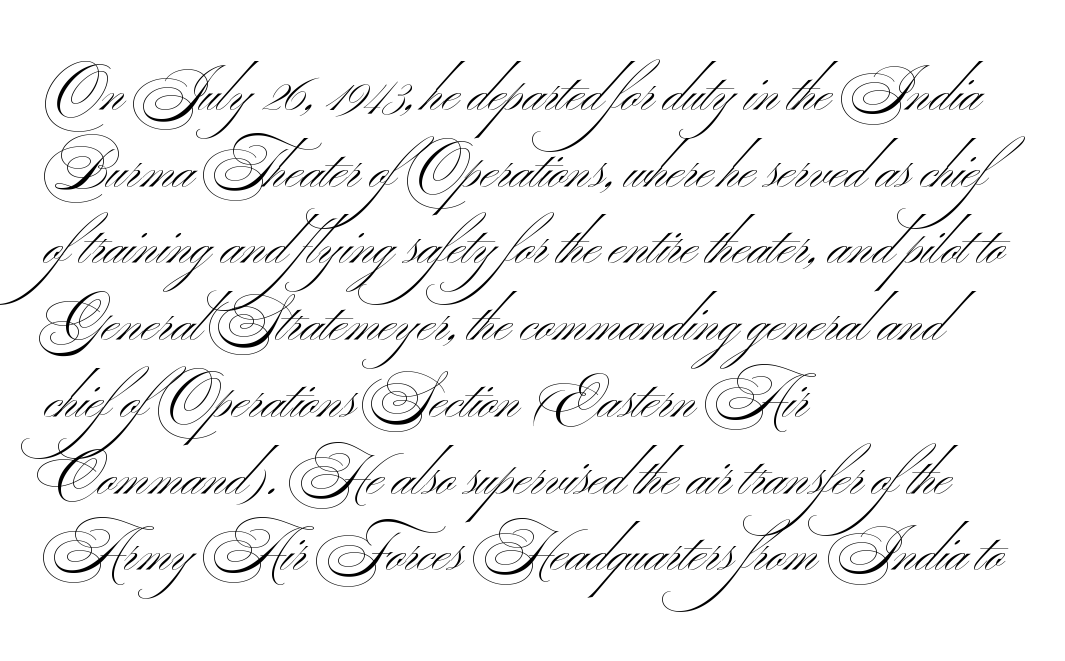
Note the varied advance widths — an 'i' is clearly narrower than an 'm'. Descenders hang freely into open space. Line starts are locked; line ends wander. Stems and bowls with no extra thickness — not bold.
